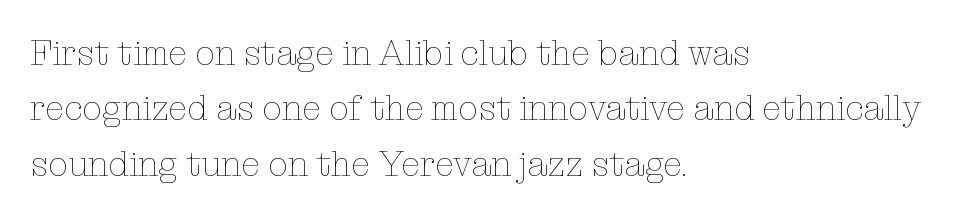
The image shows 35 px thin type, upright; set left-aligned, normal line spacing (1.58x), normal letter spacing, not underlined; low stroke contrast and a medium x-height.
